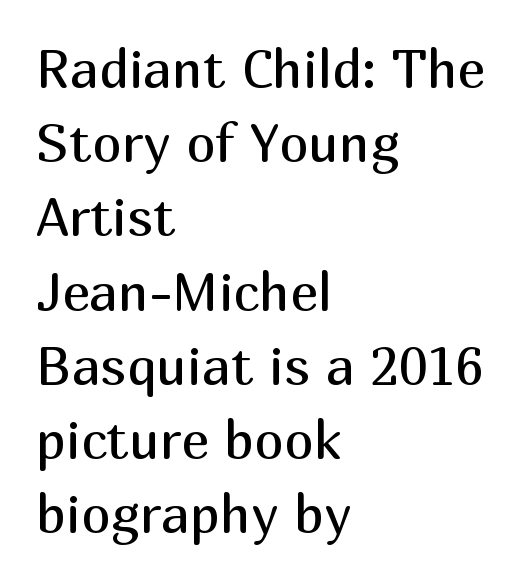
{"serif": "no", "italic": "no", "bold": "no", "weight": "regular", "width": "normal", "stroke_contrast": "medium", "x_height": "medium", "monospaced": "no", "underline": "no", "align": "left", "line_spacing": "normal", "line_spacing_ratio": 1.4, "letter_spacing": "normal", "letter_spacing_em": 0.0, "glyph_px": 53}
